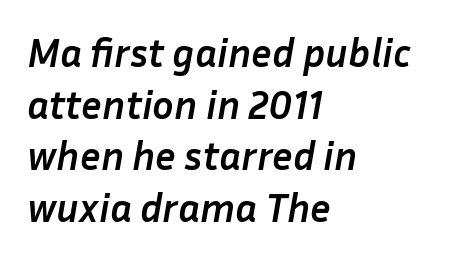
{"italic": "yes", "lean": "right", "slant_degrees": 10, "bold": "yes", "weight": "semibold", "width": "normal", "stroke_contrast": "low", "x_height": "medium", "monospaced": "no", "underline": "no", "align": "left", "line_spacing": "normal", "line_spacing_ratio": 1.29, "letter_spacing": "normal", "letter_spacing_em": 0.0, "glyph_px": 40}
